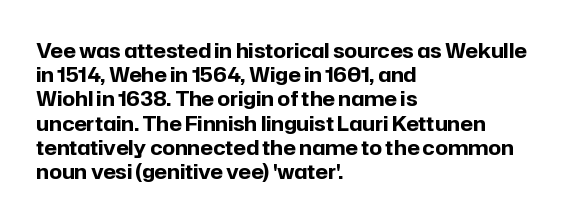
The image shows 20 px bold type, upright; set left-aligned, line spacing 1.21x, normal letter spacing, not underlined.
